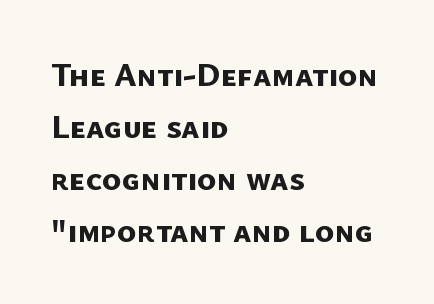
{"serif": "no", "bold": "yes", "weight": "bold", "width": "normal", "stroke_contrast": "low", "x_height": "medium", "monospaced": "no", "underline": "no", "align": "left", "line_spacing": "normal", "line_spacing_ratio": 1.58, "letter_spacing": "normal", "letter_spacing_em": 0.0, "glyph_px": 33}
